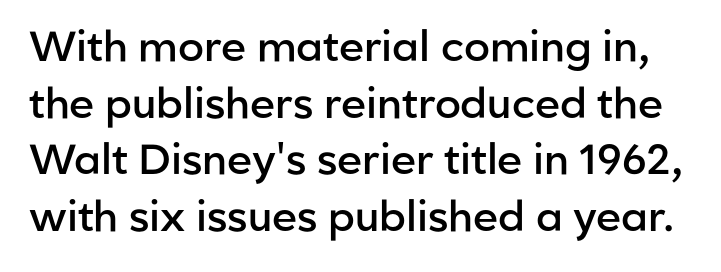
Students, this is semibold: more ink than regular, less than bold. This sample keeps an unexceptional amount of space between lines. What stands out about the letter spacing? Nothing — it is the standard amount. Looks like regular typesetting: each glyph gets only the width it needs.
